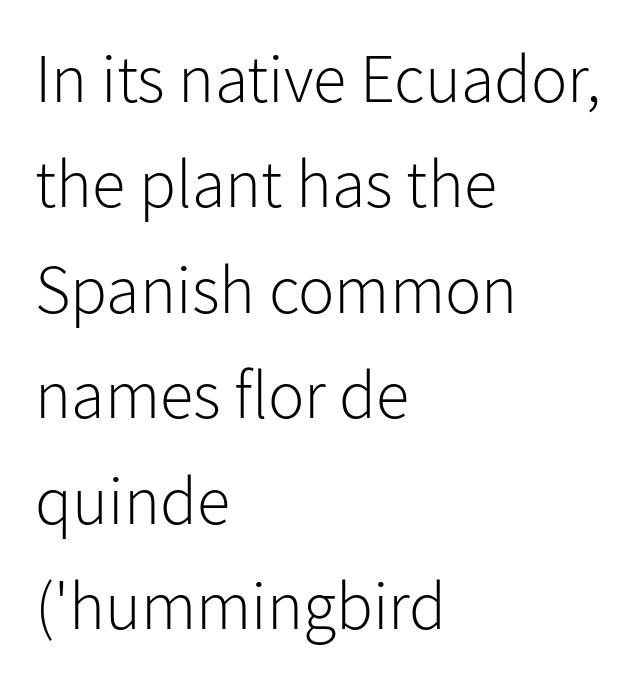
The image shows 68 px light sans-serif type, upright; set left-aligned, normal line spacing (1.55x), normal letter spacing, not underlined; low stroke contrast and a medium x-height.
